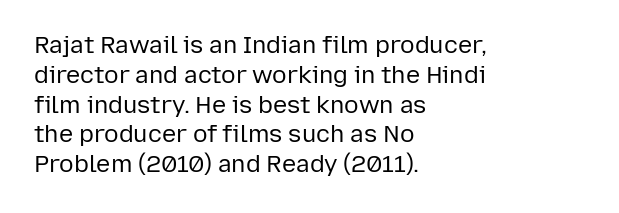
Q: Is the text bold? A: No.
Q: Is the text italic (slanted)? A: No, it is upright.
Q: Is the text underlined? A: No.
Q: How is the paragraph aligned? A: Left-aligned.
Q: Is the spacing between letters normal or unusually wide? A: Normal.
